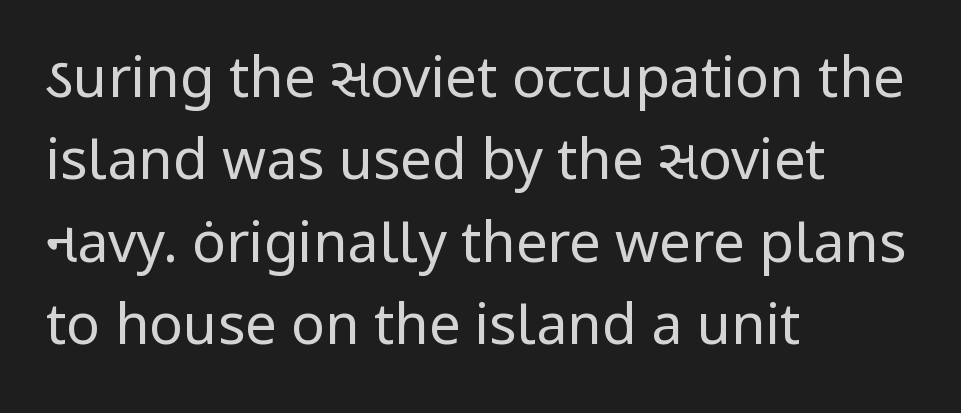
Compared with typical paragraphs, the rows here are spaced about the same. This sample uses plain, unmodified letter spacing. Leftover space on each line is placed entirely after the last word. Here the designer chose a conventional face with non-uniform glyph widths. No letter is thick-stroked: the sample isn't bold.
